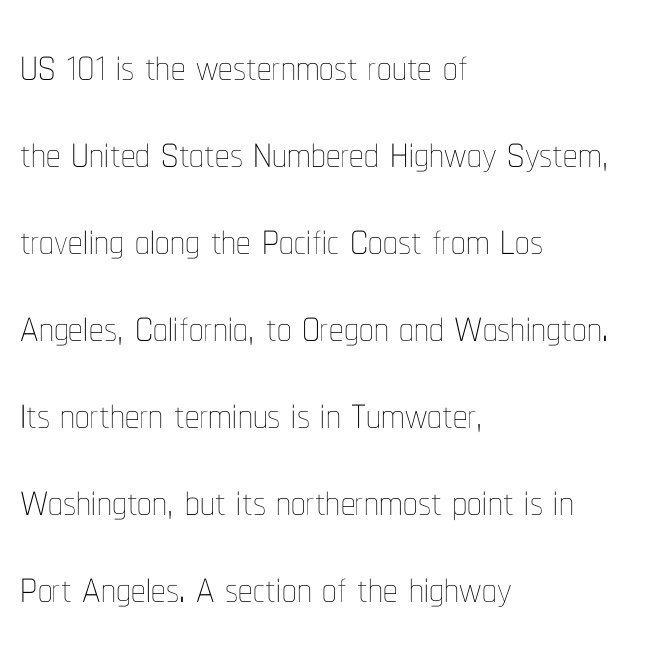
{"italic": "no", "bold": "no", "weight": "thin", "width": "condensed", "stroke_contrast": "low", "x_height": "medium", "monospaced": "no", "underline": "no", "align": "left", "line_spacing": "normal", "line_spacing_ratio": 1.5, "letter_spacing": "normal", "letter_spacing_em": 0.0, "glyph_px": 58}
